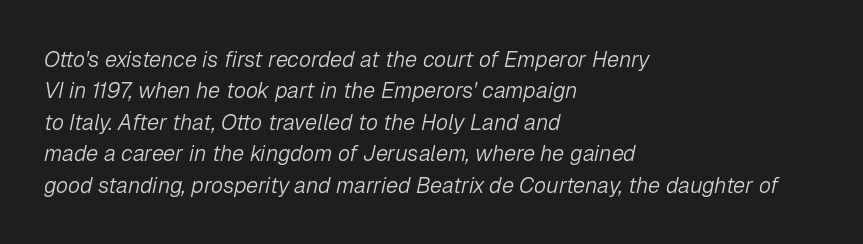
Tracking value appears to be zero — textbook default spacing. Alignment: flush left. The cut favours lightness, reaching ordinary text weight at its darkest. The area under the type is left untouched. The whole block is typeset with a tilt.
